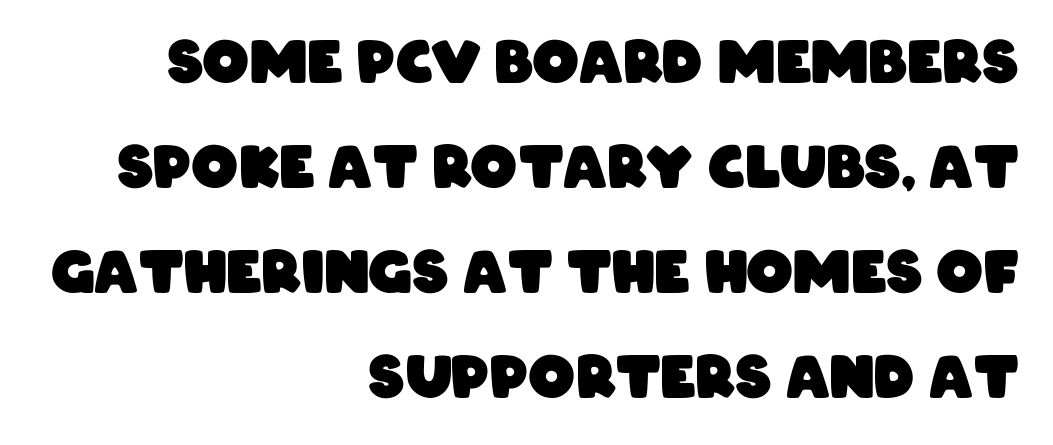
The image shows 58 px heavy, condensed sans-serif type; set right-aligned, line spacing 1.81x, normal letter spacing, not underlined; low stroke contrast and a large x-height.
